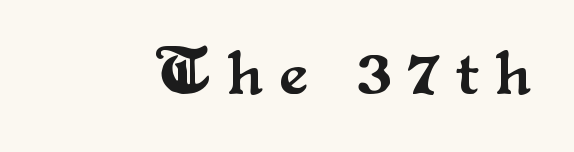
{"serif": "yes", "italic": "no", "width": "normal", "stroke_contrast": "medium", "x_height": "small", "monospaced": "no", "underline": "no", "letter_spacing": "wide", "letter_spacing_em": 0.26, "glyph_px": 64}
